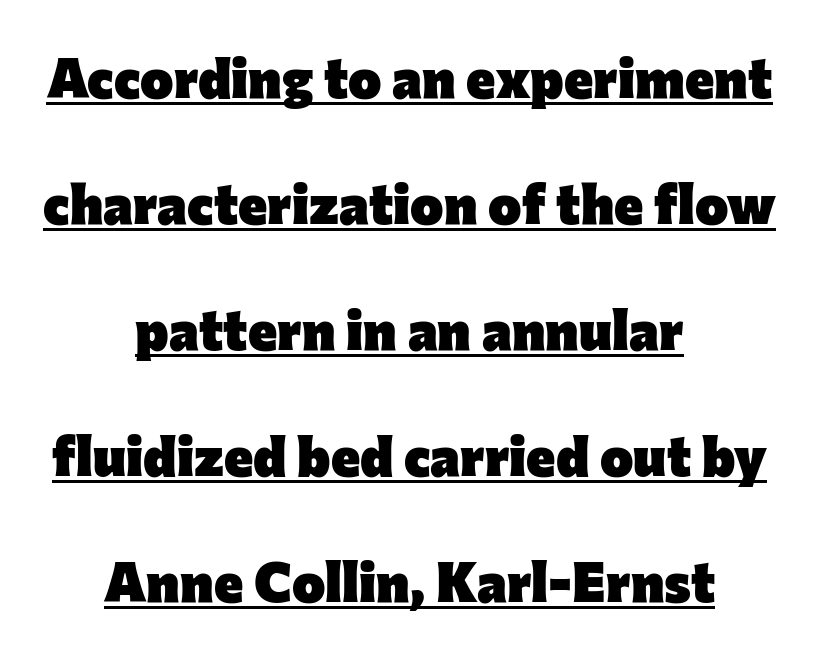
The image shows 56 px heavy sans-serif type, upright; set centered, loose line spacing (2.25x), normal letter spacing, underlined; low stroke contrast and a medium x-height.
